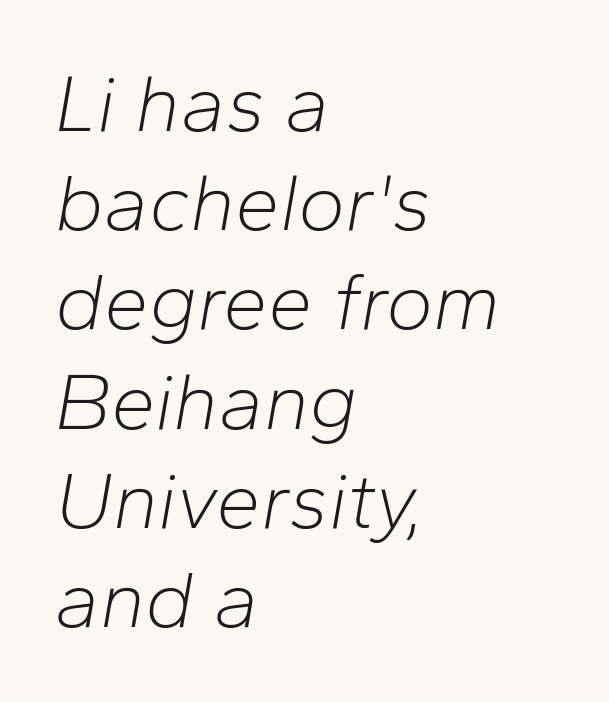
The image shows 80 px light type, italic (leaning right); set left-aligned, line spacing 1.24x, normal letter spacing, not underlined; low stroke contrast and a medium x-height.
